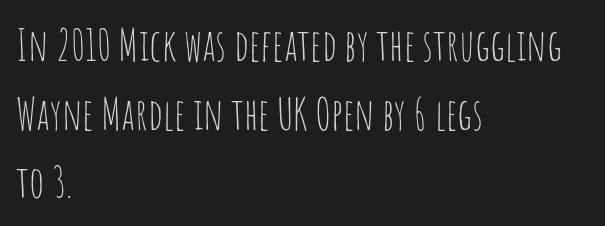
Q: Is the text bold? A: No.
Q: Is the text italic (slanted)? A: No, it is upright.
Q: Is the typeface a serif or a sans-serif typeface? A: Sans-serif.
Q: Is the text underlined? A: No.
Q: How is the paragraph aligned? A: Left-aligned.
Q: Is the spacing between letters normal or unusually wide? A: Normal.
Q: Is the spacing between lines tight, normal or loose? A: Normal.
Q: Width (condensed, normal, or wide)? A: Condensed.
Q: Stroke contrast? A: Low.
Q: x-height? A: Large.
Q: Monospaced? A: No.
